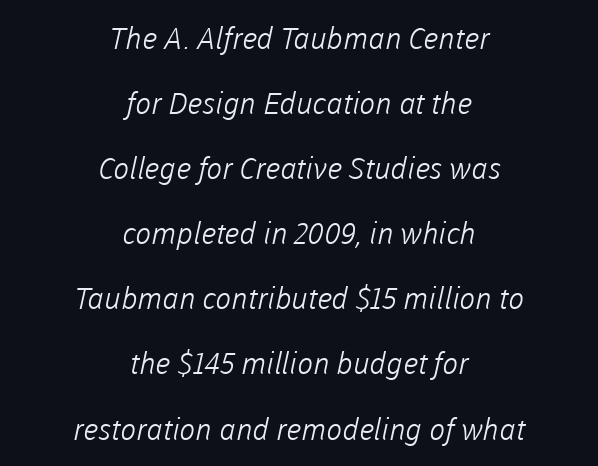
One-word summary of the alignment: center. A light-to-regular cut is what we see here. The line-height multiplier appears high, well above default. A typesetter would call this zero additional tracking. Words float on clear page, feet unadorned.
